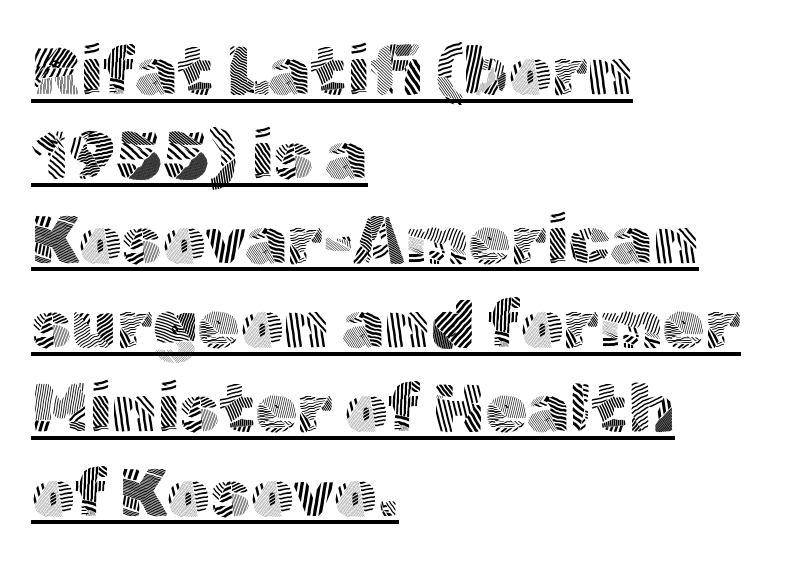
Q: Is the text bold? A: No.
Q: Is the text italic (slanted)? A: No, it is upright.
Q: Is the typeface a serif or a sans-serif typeface? A: Sans-serif.
Q: Is the text underlined? A: Yes.
Q: How is the paragraph aligned? A: Left-aligned.
Q: Is the spacing between letters normal or unusually wide? A: Normal.
Q: Width (condensed, normal, or wide)? A: Normal.
Q: x-height? A: Medium.
Q: Monospaced? A: No.
